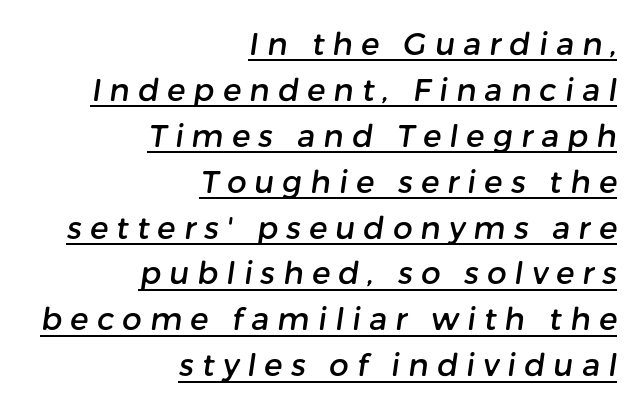
Beneath each row of characters lies a ruled line. The letters advance in unequal steps, a hallmark of proportional type. A student would call this right alignment; a typographer would say flush right, rag left. Short note: letters widely spaced.
